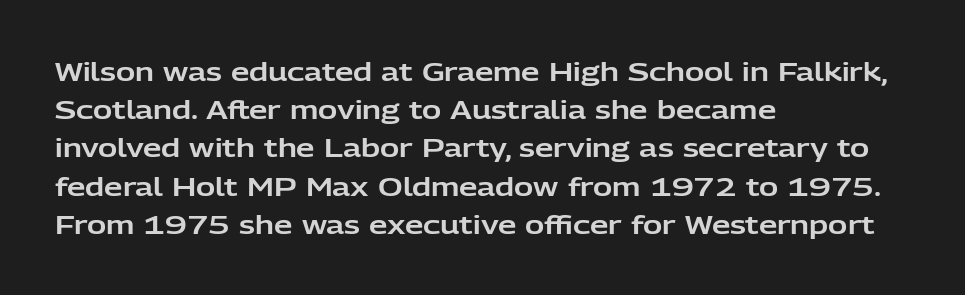
{"italic": "no", "underline": "no", "align": "left", "line_spacing": "normal", "line_spacing_ratio": 1.47, "letter_spacing": "normal", "letter_spacing_em": 0.0, "glyph_px": 26}
